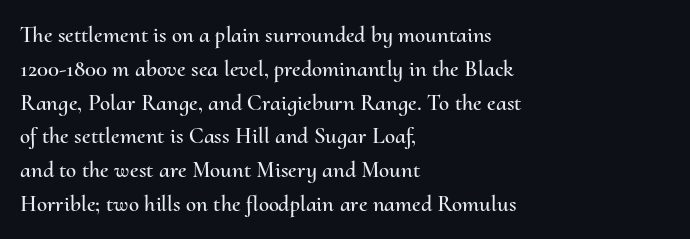
Q: Is the text italic (slanted)? A: No, it is upright.
Q: Is the text underlined? A: No.
Q: How is the paragraph aligned? A: Left-aligned.
Q: Is the spacing between letters normal or unusually wide? A: Normal.
Q: Is the spacing between lines tight, normal or loose? A: Normal.
